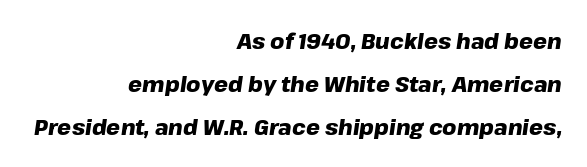
Q: Is the text bold? A: Yes.
Q: Is the text italic (slanted)? A: Yes, it leans right by about 8 degrees.
Q: Is the text underlined? A: No.
Q: How is the paragraph aligned? A: Right-aligned.
Q: Is the spacing between letters normal or unusually wide? A: Normal.
Q: Is the spacing between lines tight, normal or loose? A: Loose.
